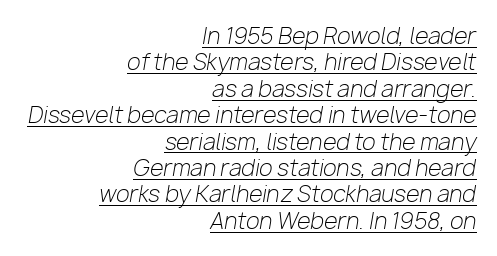
The image shows 22 px text type, italic (leaning right); set right-aligned, line spacing 1.2x, normal letter spacing, underlined.
